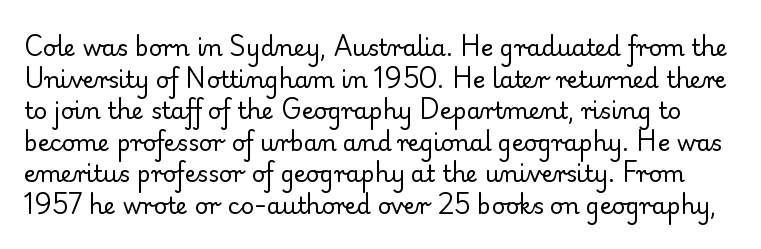
Stroke mass is kept to a normal reading level or below. Underline: absent. Letter spacing: default. Ordinary non-slanted type is in use. Reading down the column, the eye jumps a familiar distance to each next line.
